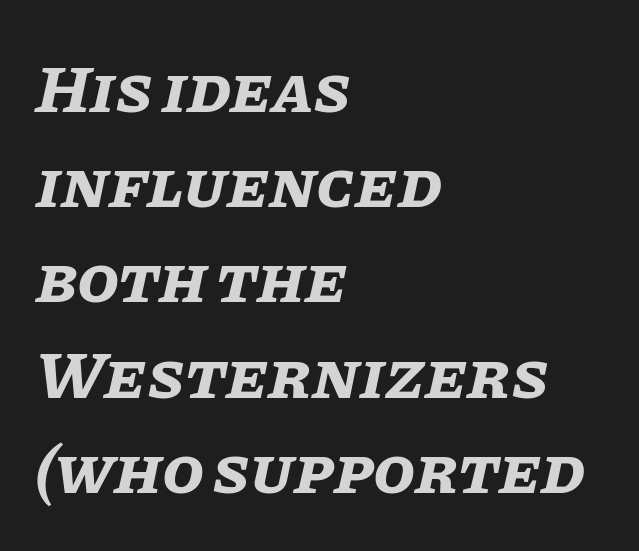
{"italic": "yes", "lean": "right", "slant_degrees": 11, "bold": "yes", "weight": "bold", "width": "normal", "stroke_contrast": "low", "x_height": "large", "monospaced": "no", "underline": "no", "align": "left", "line_spacing": "normal", "line_spacing_ratio": 1.4, "letter_spacing": "normal", "letter_spacing_em": 0.0, "glyph_px": 68}
